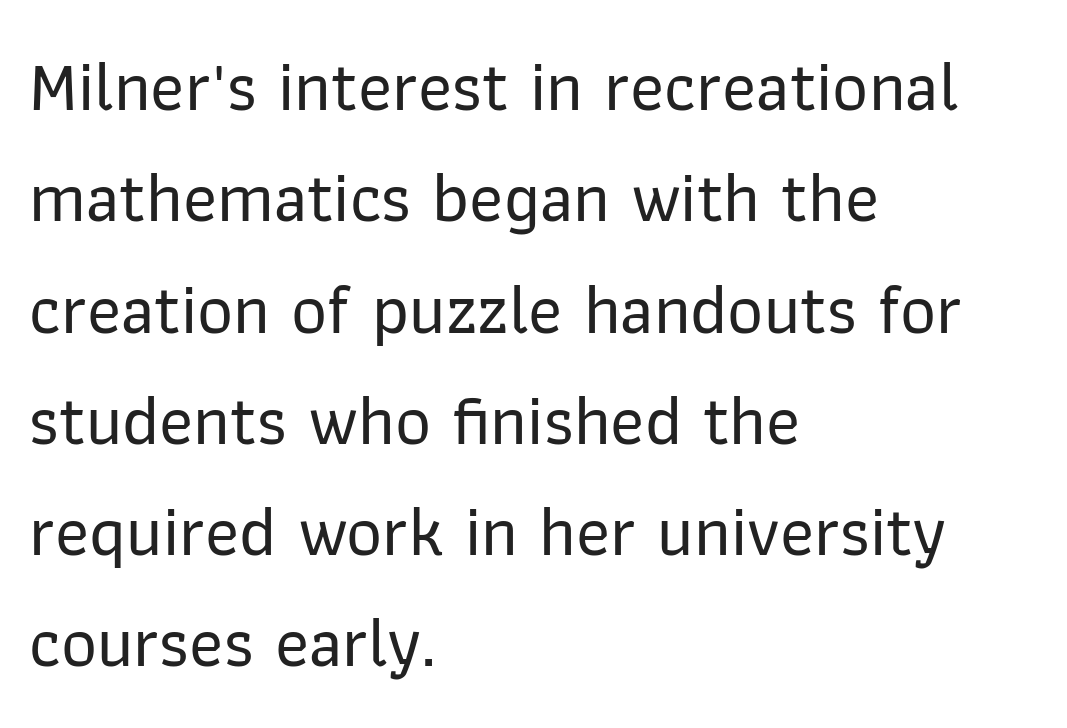
A typesetter would call this zero additional tracking. Plain, unruled lines of type. The lines sit at an ordinary, default distance from one another. Is this a fixed-width face? No — the glyphs have proportional, varying widths. Notice how the passage keeps a crisp vertical edge on the left only. These lines were composed using upright roman letters.
